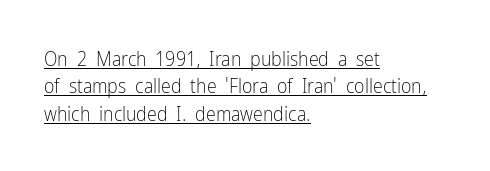
Posture: straight, roman, zero tilt. Baseline-to-baseline distance is the conventional proportion of letter height. The compositor pushed each line to the left boundary. Each word holds together tightly as a unit, with standard inter-letter gaps. Underlining? Definitely there.
